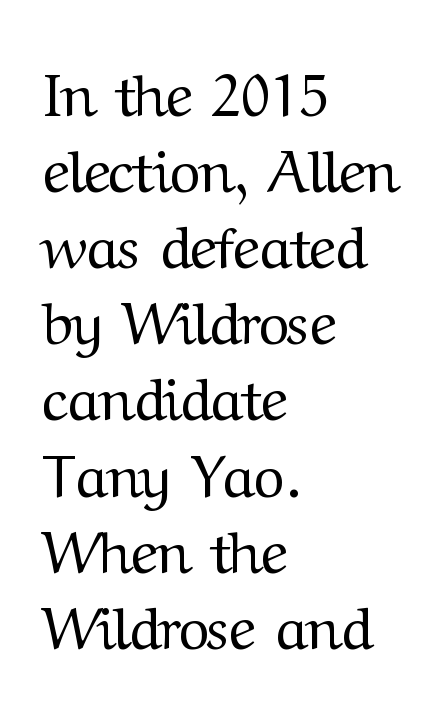
{"serif": "yes", "italic": "no", "bold": "no", "weight": "regular", "width": "normal", "stroke_contrast": "medium", "x_height": "medium", "monospaced": "no", "underline": "no", "align": "left", "line_spacing": "normal", "line_spacing_ratio": 1.29, "letter_spacing": "normal", "letter_spacing_em": 0.0, "glyph_px": 59}
